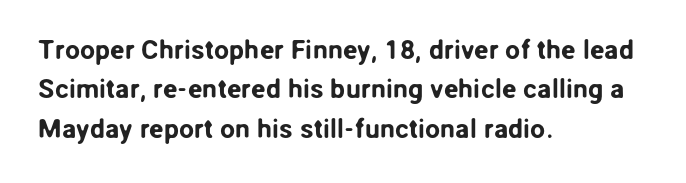
The image shows 27 px text type, upright; set left-aligned, normal line spacing (1.46x), normal letter spacing, not underlined.
